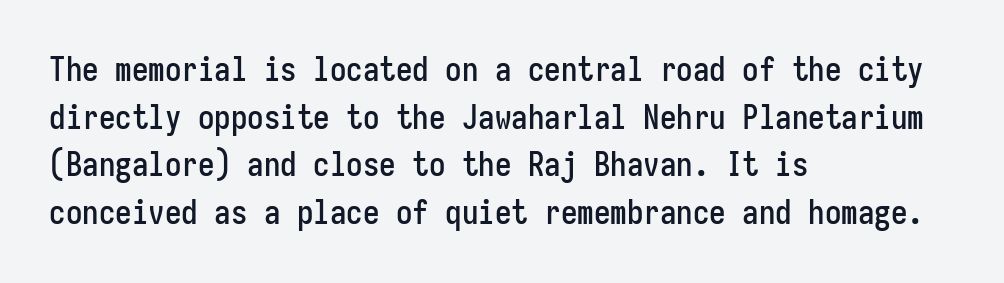
When letters stand straight like this, we call the style roman or upright. The letters march in equal steps, a hallmark of fixed-pitch type. Just letters on the line, the space beneath them empty. Compared with a centered layout, this one pins lines to the left instead. Regular leading.
